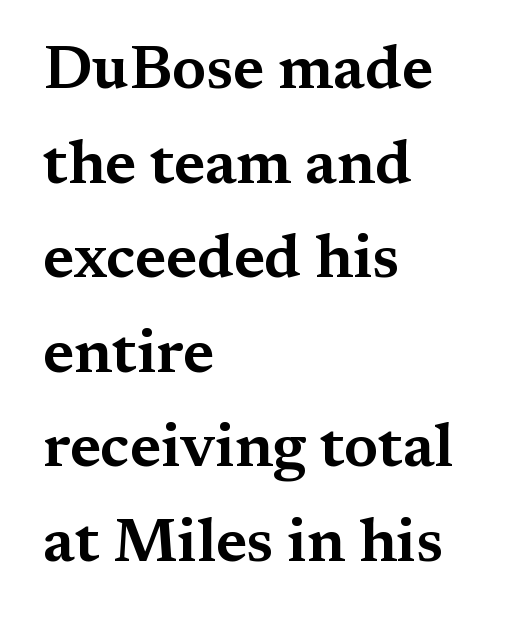
{"serif": "yes", "italic": "no", "width": "wide", "stroke_contrast": "medium", "x_height": "medium", "monospaced": "no", "underline": "no", "align": "left", "line_spacing": "normal", "line_spacing_ratio": 1.55, "letter_spacing": "normal", "letter_spacing_em": 0.0, "glyph_px": 61}
